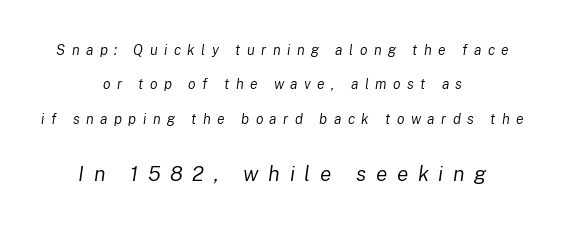
The image shows 21 px text type, italic (leaning right); set centered, loose line spacing (2.46x), unusually wide letter spacing (+0.46 em), not underlined; the second (bottom) block is 1.5x larger.
